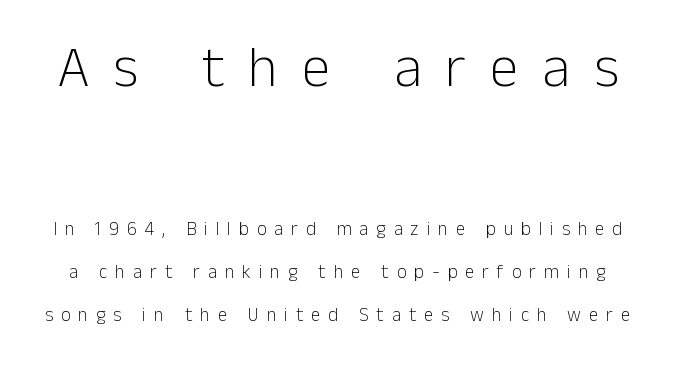
{"serif": "no", "italic": "no", "bold": "no", "weight": "light", "width": "normal", "stroke_contrast": "low", "x_height": "medium", "monospaced": "no", "underline": "no", "line_spacing": "loose", "line_spacing_ratio": 2.27, "letter_spacing": "wide", "letter_spacing_em": 0.41, "larger_block": "first", "size_ratio": 3.05, "glyph_px": 58}
